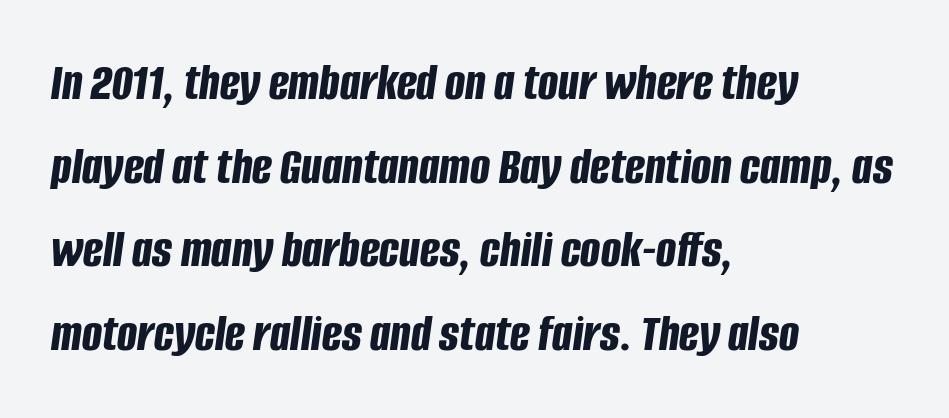
The image shows 53 px bold, condensed type, italic (leaning right); set left-aligned, normal line spacing (1.58x), normal letter spacing, not underlined; low stroke contrast and a large x-height.
